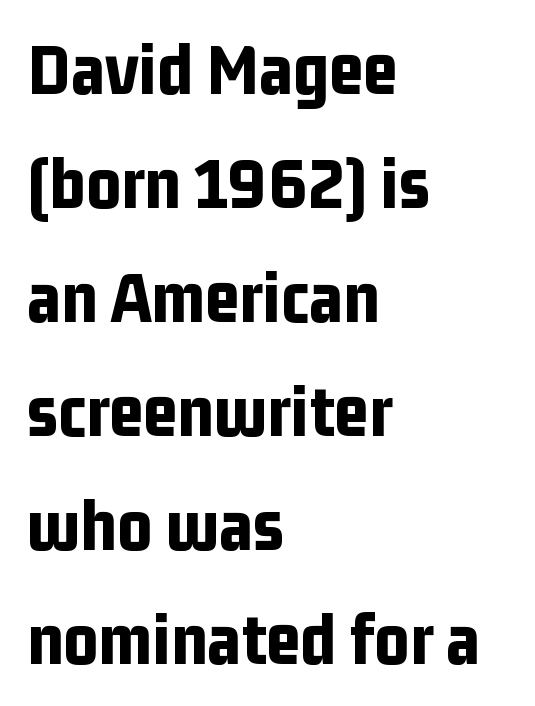
The image shows 75 px bold, condensed sans-serif type, upright; set left-aligned, normal line spacing (1.52x), normal letter spacing, not underlined; low stroke contrast and a medium x-height.
